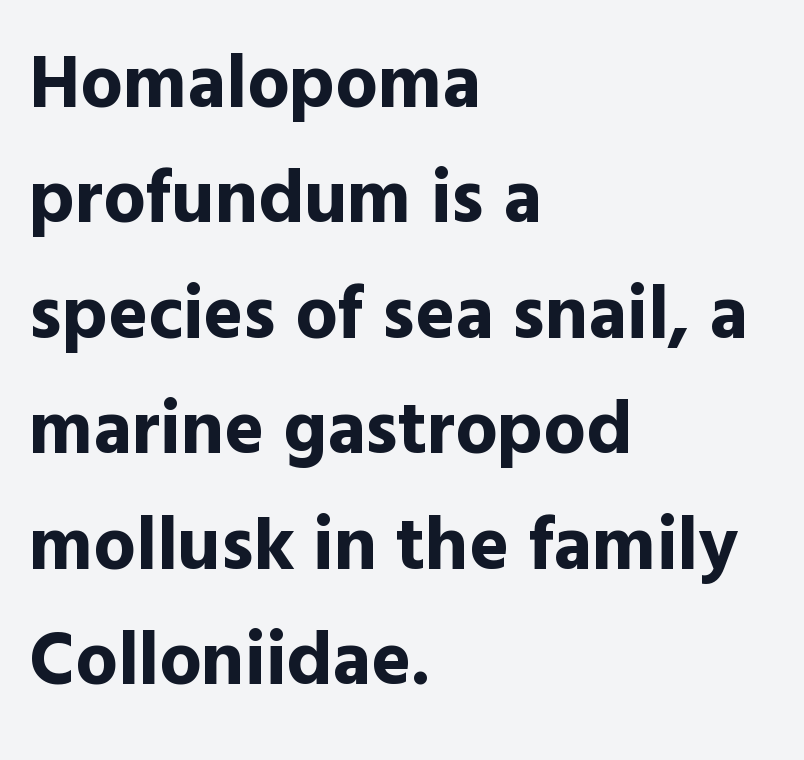
The passage shown is typed in a proportional face where columns would drift. This sample keeps an unexceptional amount of space between lines. Compared with typical body copy, the letter spacing here is the same. Descenders are the only things crossing below the line. Italic? Not at all — the glyphs are vertical.
